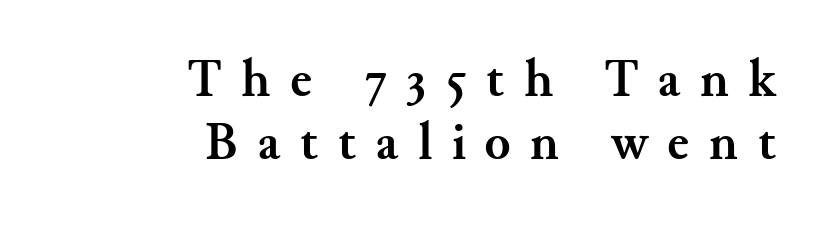
The axis of the letterforms is exactly vertical. Loose tracking; the words dissolve into strings of separated letters. Varying glyph widths throughout — classic text-font behaviour. Check under the words: just untouched page. The rendering anchors every line to the right-hand side. The type family on display is of the serif kind.
